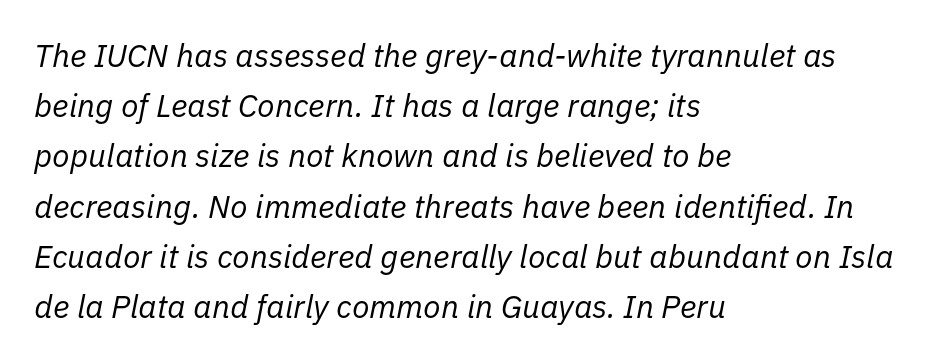
The image shows 32 px regular-weight type, italic (leaning right); set left-aligned, normal line spacing (1.57x), normal letter spacing, not underlined; low stroke contrast and a medium x-height.
